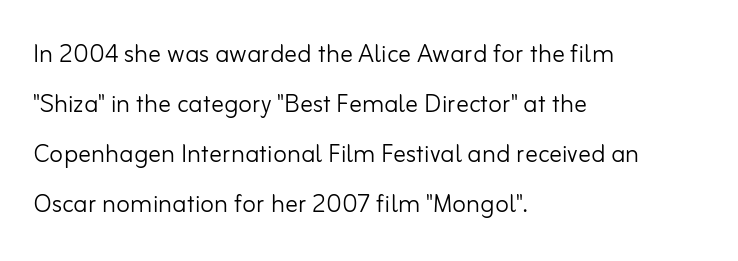
{"serif": "no", "italic": "no", "bold": "no", "weight": "light", "width": "normal", "stroke_contrast": "low", "x_height": "small", "monospaced": "no", "underline": "no", "align": "left", "line_spacing": "normal", "line_spacing_ratio": 1.56, "letter_spacing": "normal", "letter_spacing_em": 0.0, "glyph_px": 32}
